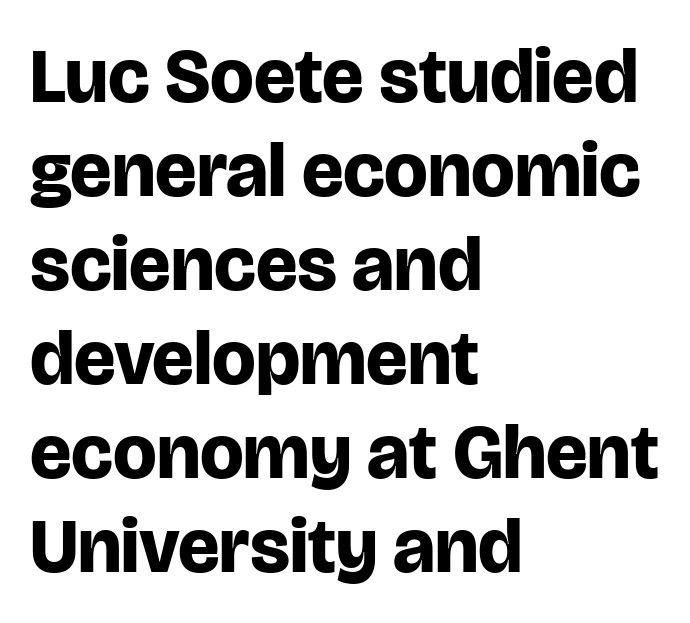
Plenty of ink on the page — the face is bold. Grotesque or geometric, the face here clearly has no serifs. Glance below the letters and you will spot only blank space. You could call the tracking neutral — neither tight nor loose. If you drew a ruler down the left edge, every line would touch it. The font's upright variant was chosen for this text.
